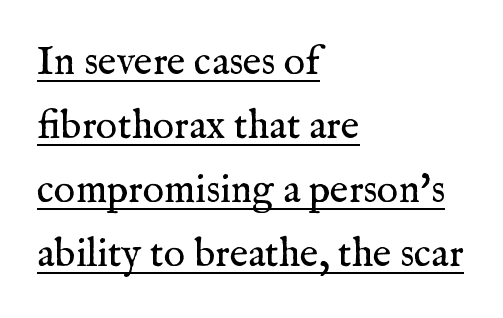
Line starts are locked; line ends wander. The face used here is proportionally spaced, like ordinary book or web type. The face used here appears with an underline applied. The letters sit at their default tracking, neither squeezed nor spread.
